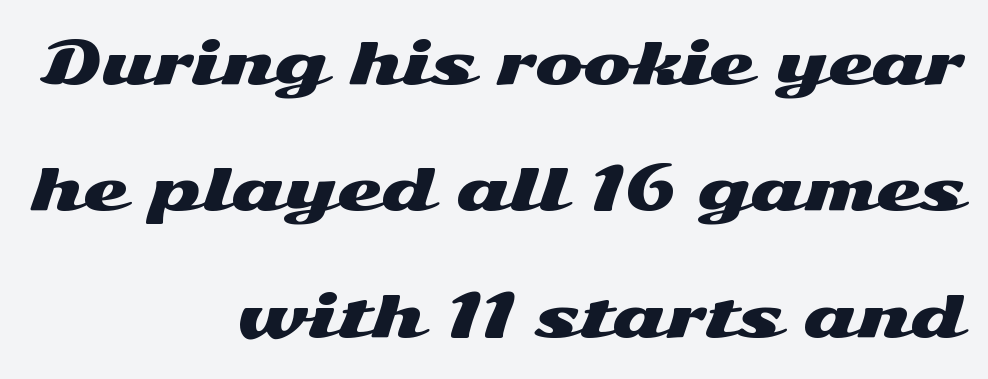
{"serif": "no", "width": "wide", "stroke_contrast": "medium", "x_height": "medium", "monospaced": "no", "underline": "no", "align": "right", "line_spacing": "loose", "line_spacing_ratio": 2.18, "letter_spacing": "normal", "letter_spacing_em": 0.0, "glyph_px": 58}
